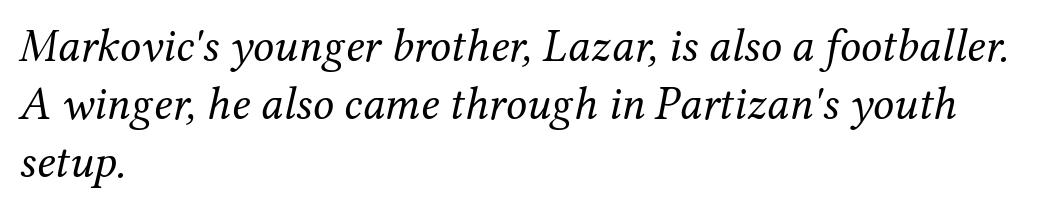
Which margin do the lines hug? The left one — the right edge is uneven. Small tapered or slab feet sit at the stroke ends, so this counts as serif. The letters advance in unequal steps, a hallmark of proportional type. Rendered with sloped, italic letterforms. The typeface has the unassuming heft of standard copy or less.
